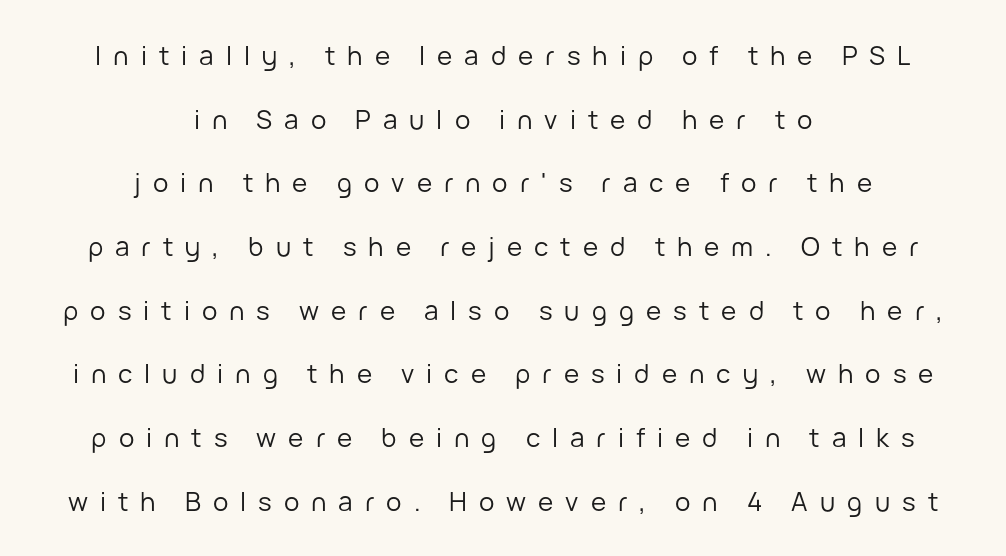
Q: Is the text bold? A: No.
Q: Is the text italic (slanted)? A: No, it is upright.
Q: Is the text underlined? A: No.
Q: How is the paragraph aligned? A: Centered.
Q: Is the spacing between letters normal or unusually wide? A: Unusually wide.
Q: Is the spacing between lines tight, normal or loose? A: Loose.
